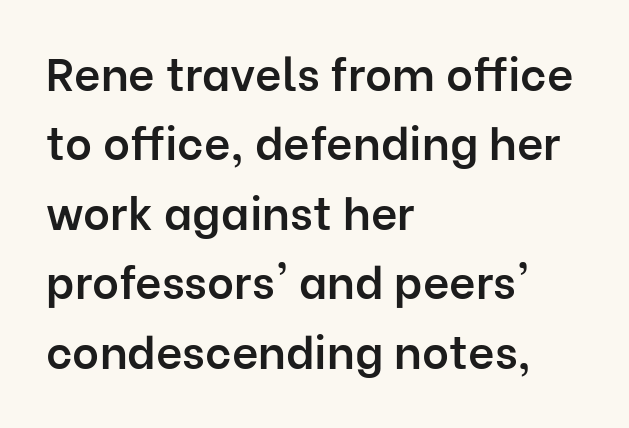
Grotesque or geometric, the face here clearly has no serifs. Glyph-to-glyph distance matches everyday printed text. This sample has the flowing, uneven cadence of proportional lettering. Descender tails drop into unmarked territory.
